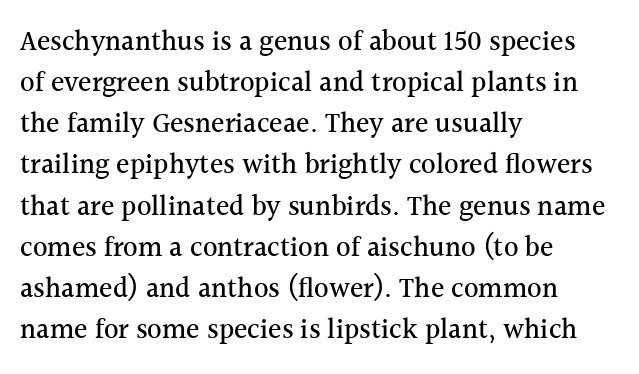
{"serif": "yes", "italic": "no", "width": "normal", "x_height": "medium", "monospaced": "no", "underline": "no", "align": "left", "line_spacing": "normal", "line_spacing_ratio": 1.47, "letter_spacing": "normal", "letter_spacing_em": 0.0, "glyph_px": 28}
